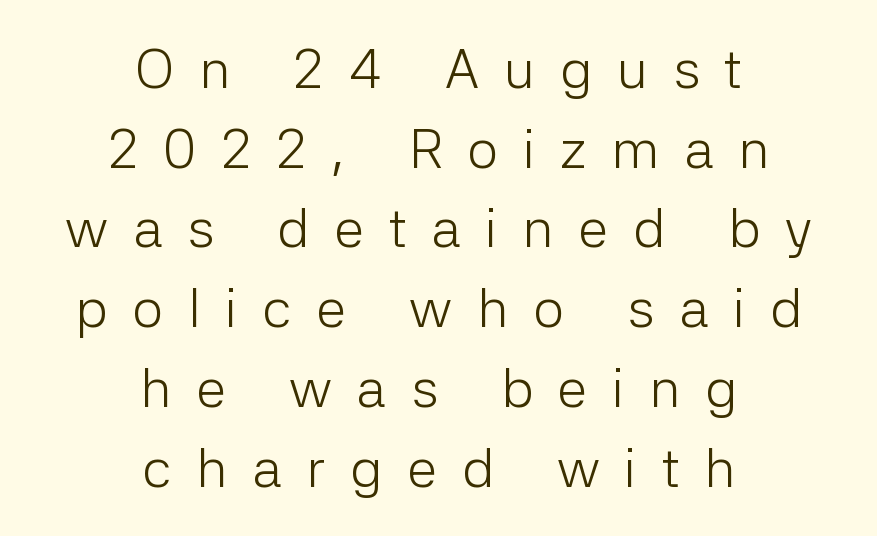
Q: Is the text bold? A: No.
Q: Is the text italic (slanted)? A: No, it is upright.
Q: Is the typeface a serif or a sans-serif typeface? A: Sans-serif.
Q: Is the text underlined? A: No.
Q: How is the paragraph aligned? A: Centered.
Q: Is the spacing between letters normal or unusually wide? A: Unusually wide.
Q: Is the spacing between lines tight, normal or loose? A: Normal.
Q: Width (condensed, normal, or wide)? A: Normal.
Q: Stroke contrast? A: Low.
Q: x-height? A: Medium.
Q: Monospaced? A: No.
